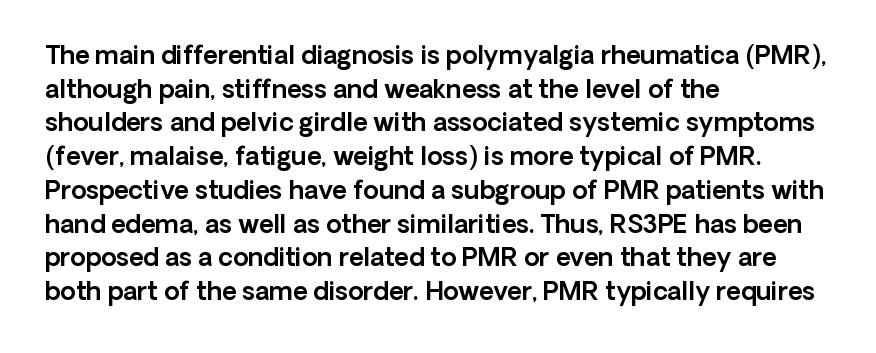
Caption: multi-line text, flush left, ragged right. The font's upright variant was chosen for this text. What stands out about the letter spacing? Nothing — it is the standard amount. Has an underline been added? It has not. This block has exactly the height ordinary leading produces.
